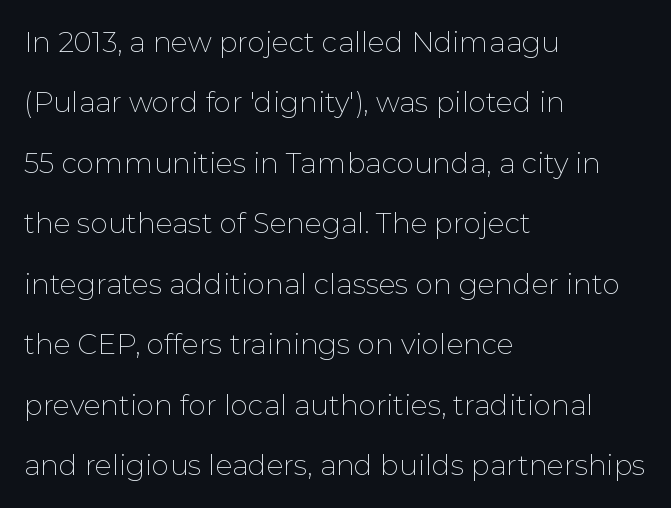
{"serif": "no", "italic": "no", "bold": "no", "weight": "thin", "width": "normal", "stroke_contrast": "low", "x_height": "medium", "monospaced": "no", "underline": "no", "align": "left", "line_spacing": "loose", "line_spacing_ratio": 2.16, "letter_spacing": "normal", "letter_spacing_em": 0.0, "glyph_px": 28}
